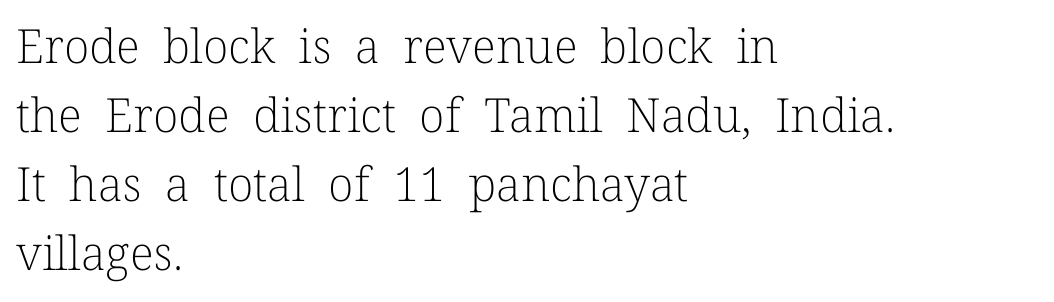
Stem width sits at or under what a default text font uses. This sample is left-justified, so line endings fall wherever the words run out. The type is set solid horizontally, with unmodified tracking. Just letters on the line, the space beneath them empty. Varying glyph widths throughout — classic text-font behaviour. The font family rendered here belongs to the serif group.
